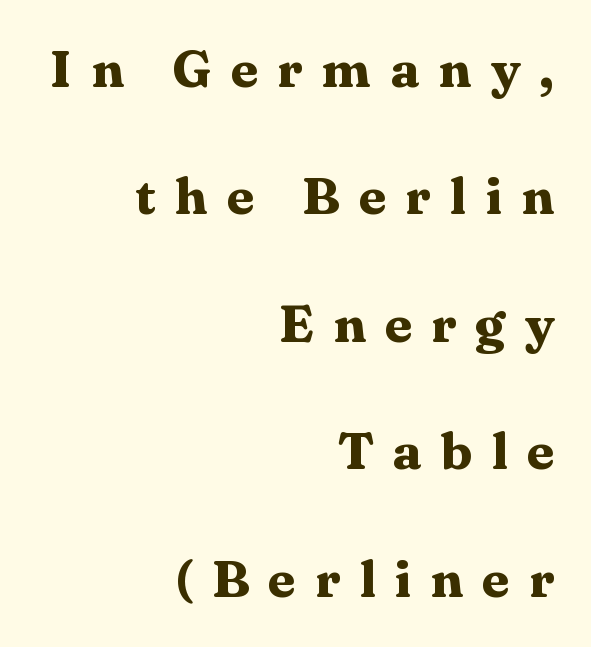
The image shows 51 px heavy, wide serif type, upright; set right-aligned, loose line spacing (2.5x), unusually wide letter spacing (+0.37 em), not underlined; medium stroke contrast and a medium x-height.
